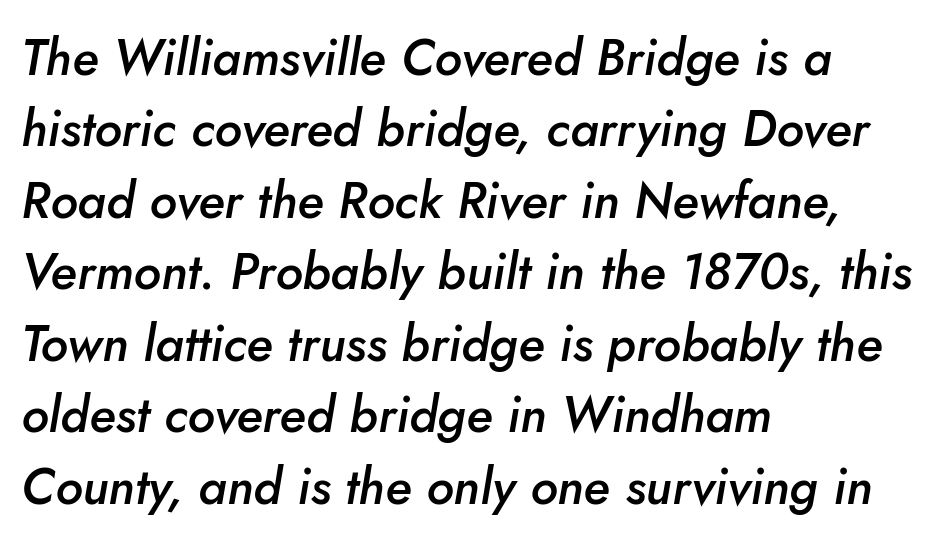
{"italic": "yes", "lean": "right", "slant_degrees": 10, "bold": "semi", "weight": "semibold", "width": "normal", "stroke_contrast": "low", "x_height": "small", "monospaced": "no", "underline": "no", "align": "left", "line_spacing": "normal", "line_spacing_ratio": 1.43, "letter_spacing": "normal", "letter_spacing_em": 0.0, "glyph_px": 50}
